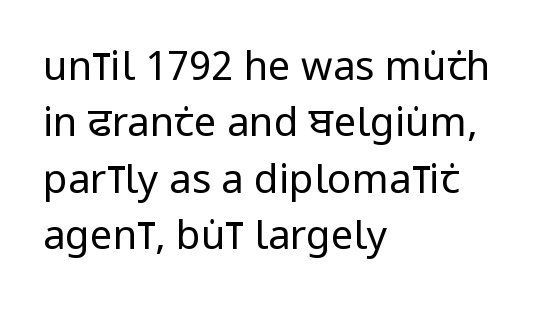
Q: Is the text bold? A: No.
Q: Is the text italic (slanted)? A: No, it is upright.
Q: Is the typeface a serif or a sans-serif typeface? A: Sans-serif.
Q: Is the text underlined? A: No.
Q: How is the paragraph aligned? A: Left-aligned.
Q: Is the spacing between letters normal or unusually wide? A: Normal.
Q: Is the spacing between lines tight, normal or loose? A: Normal.
Q: Width (condensed, normal, or wide)? A: Condensed.
Q: Stroke contrast? A: Low.
Q: x-height? A: Large.
Q: Monospaced? A: No.
